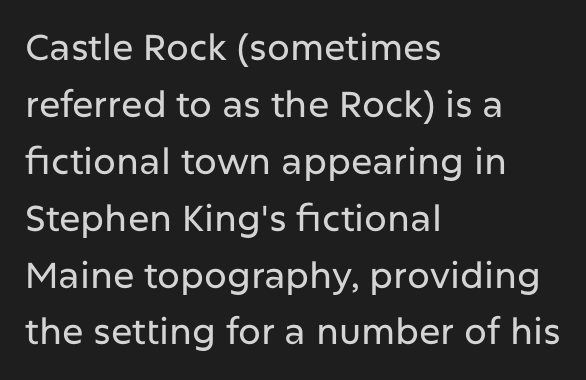
{"serif": "no", "italic": "no", "width": "normal", "stroke_contrast": "low", "x_height": "medium", "monospaced": "no", "underline": "no", "align": "left", "line_spacing": "normal", "line_spacing_ratio": 1.58, "letter_spacing": "normal", "letter_spacing_em": 0.0, "glyph_px": 36}
